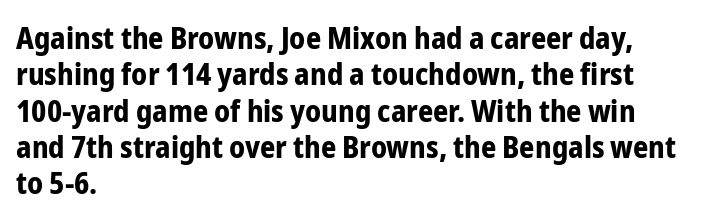
{"serif": "no", "italic": "no", "bold": "yes", "weight": "bold", "width": "condensed", "stroke_contrast": "low", "x_height": "medium", "monospaced": "no", "underline": "no", "align": "left", "line_spacing_ratio": 1.21, "letter_spacing": "normal", "letter_spacing_em": 0.0, "glyph_px": 30}
